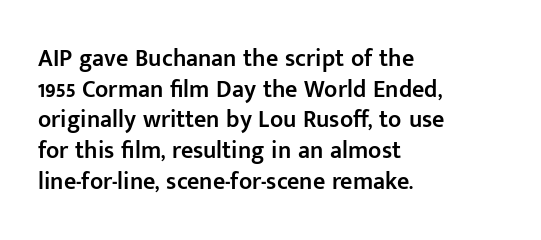
Each word holds together tightly as a unit, with standard inter-letter gaps. Check the space under the baseline: it is left empty. The paragraph has a hard left edge and a soft right edge. Posture: straight, roman, zero tilt. The vertical gap from one line to the next is medium. Notice the strokes are somewhat thickened but not fully heavy: this is a semibold.
